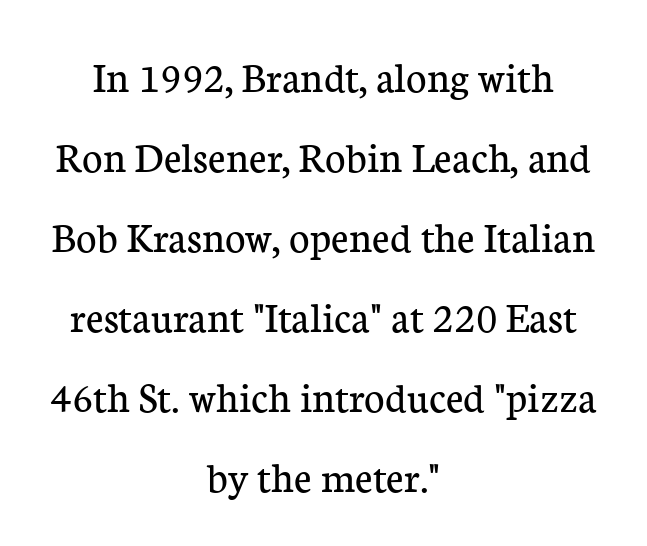
The image shows 44 px regular-weight serif type, upright; set centered, line spacing 1.82x, normal letter spacing, not underlined; low stroke contrast and a medium x-height.
